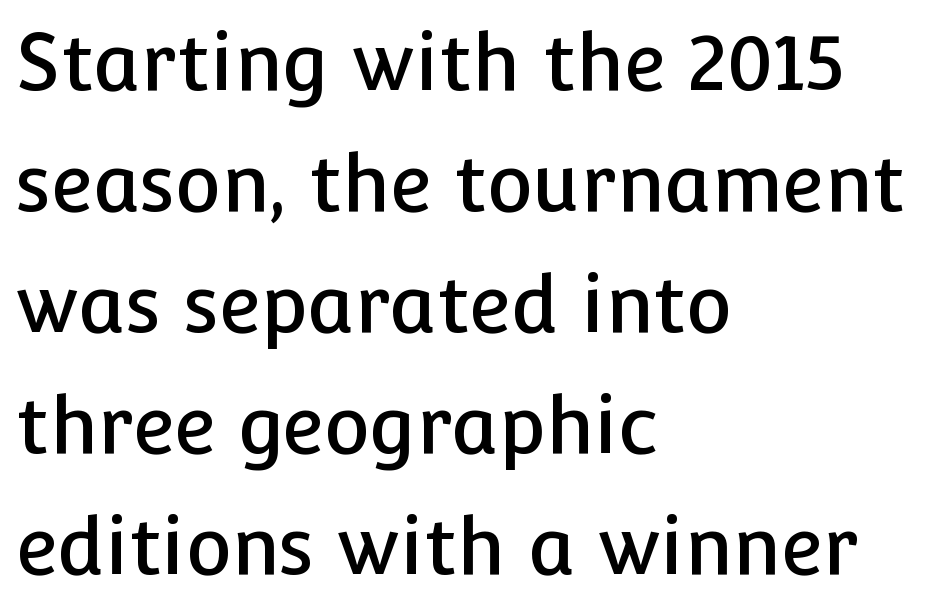
The image shows 78 px sans-serif type, upright; set left-aligned, normal line spacing (1.55x), normal letter spacing, not underlined; low stroke contrast and a medium x-height.
